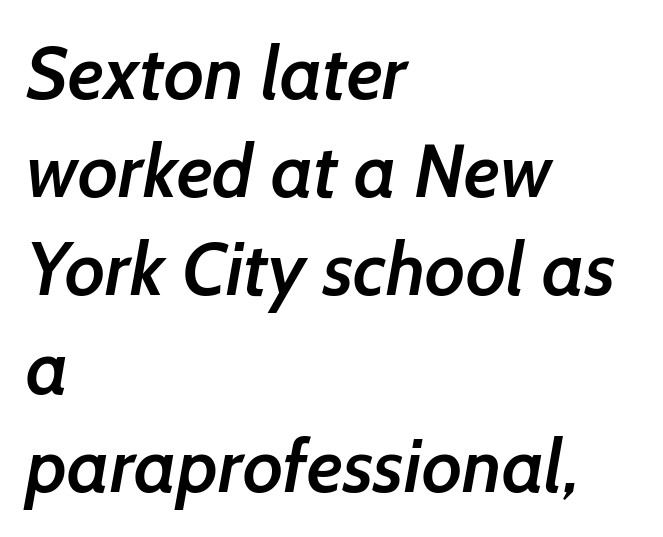
What's the leading like? Ordinary, nothing unusual. Note: no serifs on the glyphs. What stands out about the letter spacing? Nothing — it is the standard amount. The passage is arranged the way most books set body copy — flush left.
